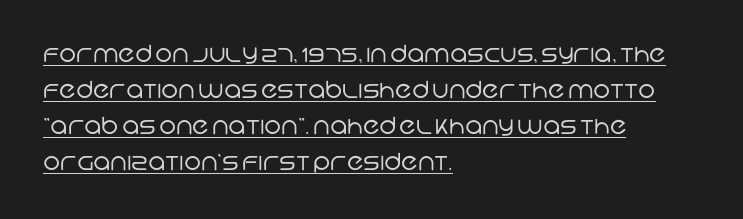
Q: Is the text bold? A: No.
Q: Is the text underlined? A: Yes.
Q: How is the paragraph aligned? A: Left-aligned.
Q: Is the spacing between letters normal or unusually wide? A: Normal.
Q: Is the spacing between lines tight, normal or loose? A: Normal.
